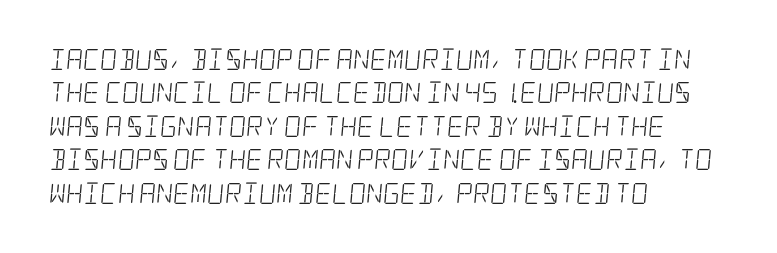
{"bold": "no", "underline": "no", "align": "left", "line_spacing": "normal", "line_spacing_ratio": 1.59, "letter_spacing": "normal", "letter_spacing_em": 0.0, "glyph_px": 21}
